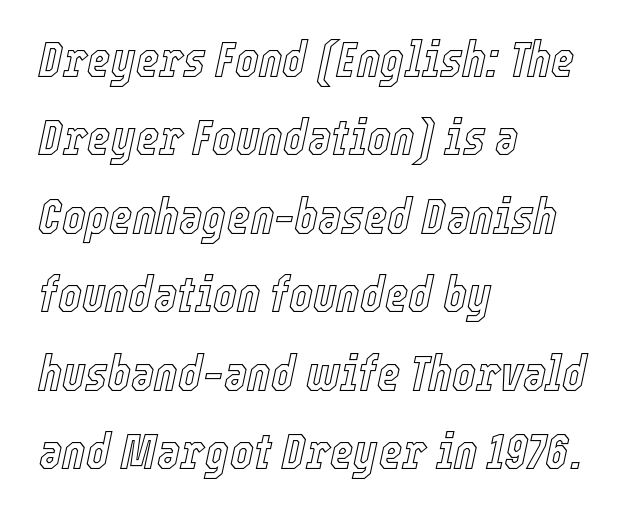
{"italic": "yes", "lean": "right", "slant_degrees": 12, "width": "condensed", "x_height": "medium", "monospaced": "no", "underline": "no", "align": "left", "line_spacing": "normal", "line_spacing_ratio": 1.57, "letter_spacing": "normal", "letter_spacing_em": 0.0, "glyph_px": 50}
